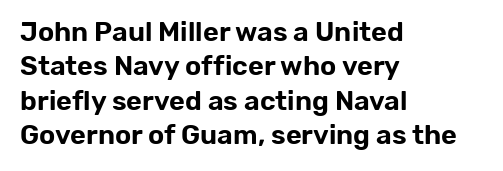
Q: Is the text italic (slanted)? A: No, it is upright.
Q: Is the text underlined? A: No.
Q: How is the paragraph aligned? A: Left-aligned.
Q: Is the spacing between letters normal or unusually wide? A: Normal.
Q: Is the spacing between lines tight, normal or loose? A: Normal.
